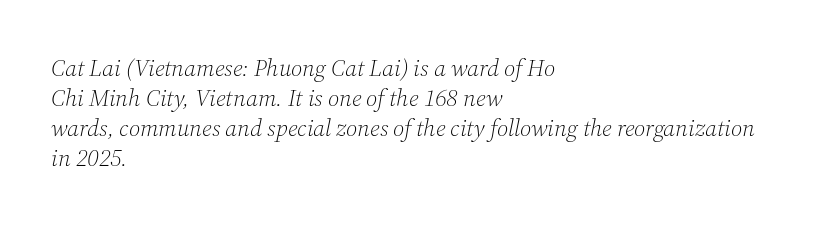
Observe the ordinary spacing: letters are neighbours, not strangers. The specimen omits any rule beneath the text block's lines. The cut favours lightness, reaching ordinary text weight at its darkest. Teacher's note: observe the even left margin — that is flush-left alignment. When letters slant like this, we call the style italic.
